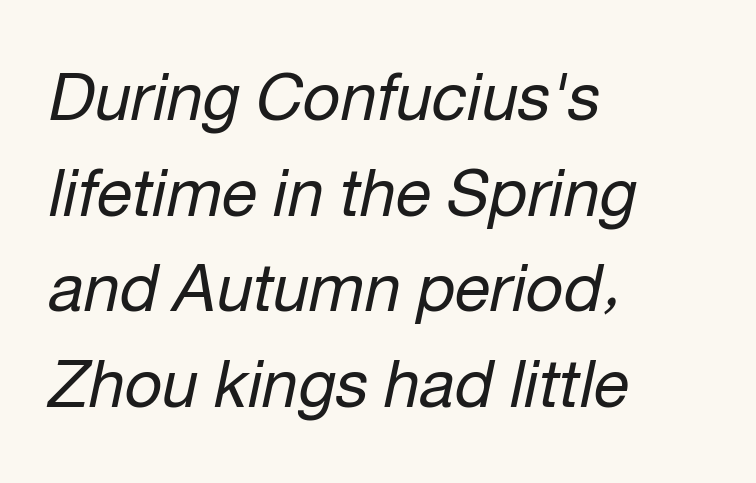
The image shows 65 px regular-weight type, italic (leaning right); set left-aligned, normal line spacing (1.47x), normal letter spacing, not underlined; low stroke contrast and a medium x-height.
